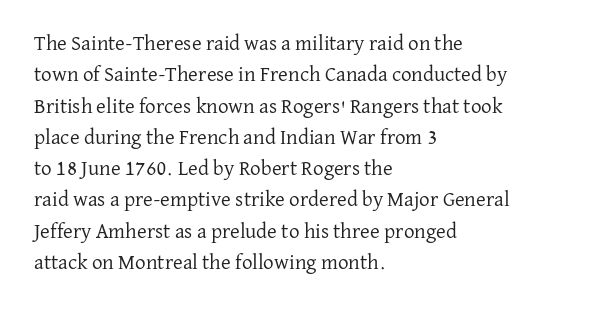
{"italic": "no", "bold": "no", "underline": "no", "align": "left", "line_spacing": "normal", "line_spacing_ratio": 1.49, "letter_spacing": "normal", "letter_spacing_em": 0.0, "glyph_px": 21}
